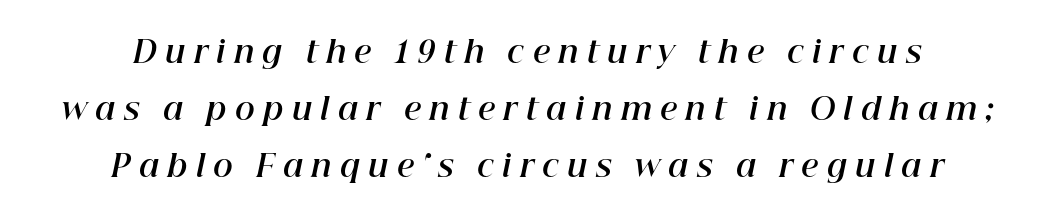
Here the designer chose a conventional face with non-uniform glyph widths. Loosely led — the rows are spread out. What weight is shown? A full bold with thick strokes. The passage shown has open, widely tracked lettering throughout. Quick note: underline off. The letters are slanted; this is an italic face.
